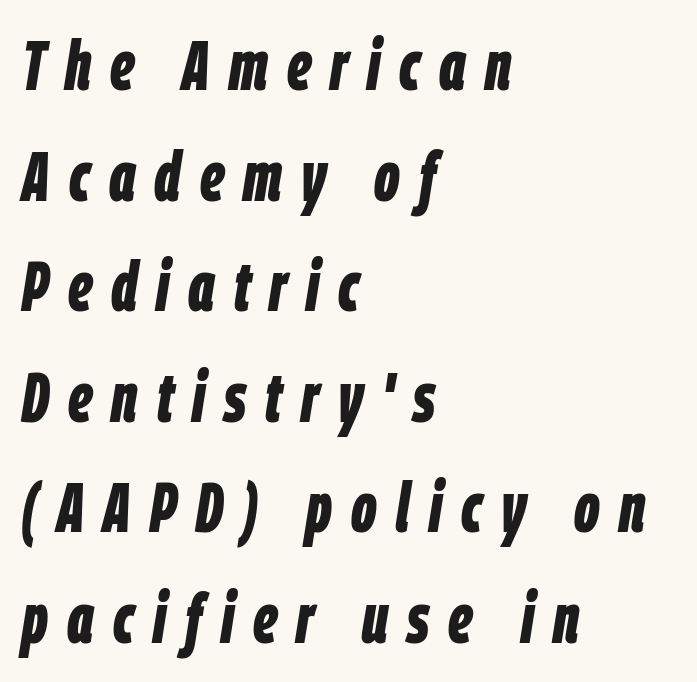
Q: Is the text bold? A: Yes.
Q: Is the text italic (slanted)? A: Yes, it leans right by about 9 degrees.
Q: Is the text underlined? A: No.
Q: How is the paragraph aligned? A: Left-aligned.
Q: Is the spacing between letters normal or unusually wide? A: Unusually wide.
Q: Is the spacing between lines tight, normal or loose? A: Normal.
Q: Width (condensed, normal, or wide)? A: Condensed.
Q: Stroke contrast? A: Low.
Q: x-height? A: Large.
Q: Monospaced? A: No.
